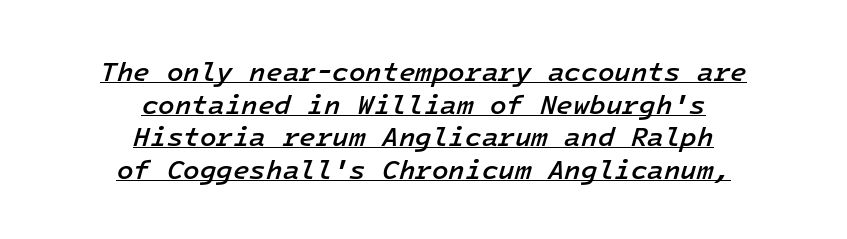
Look at the stroke-to-counter ratio: somewhat heavy, a semibold. These lines keep a tight, regular rhythm from letter to letter. This sample carries an underscore along the baseline area. If you folded the block vertically in half, each line would mirror itself in length. Yep, that's italic — everything's leaning.
